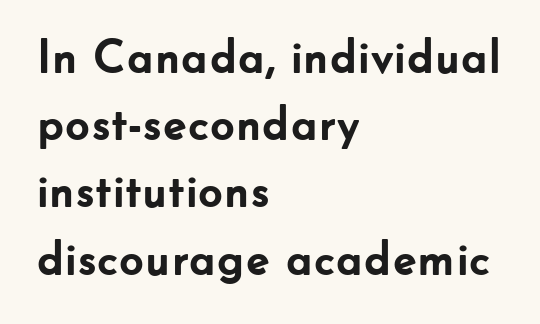
The image shows 48 px semibold sans-serif type, upright; set left-aligned, normal line spacing (1.4x), normal letter spacing, not underlined; low stroke contrast and a small x-height.
